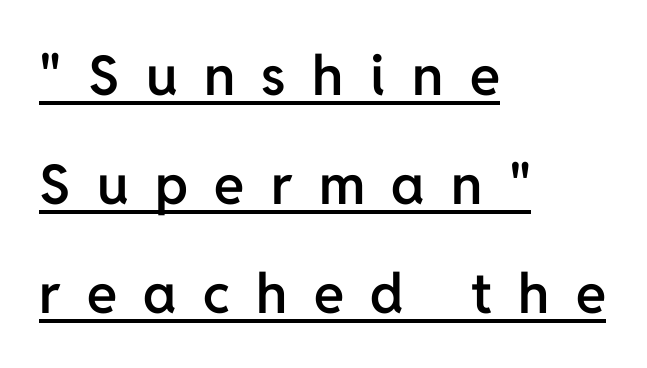
{"serif": "no", "italic": "no", "bold": "semi", "weight": "semibold", "width": "normal", "stroke_contrast": "low", "x_height": "medium", "monospaced": "no", "underline": "yes", "align": "left", "line_spacing": "loose", "line_spacing_ratio": 1.98, "letter_spacing": "wide", "letter_spacing_em": 0.48, "glyph_px": 55}
